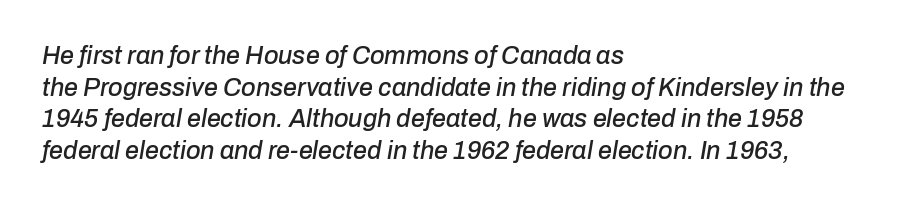
The paragraph has a hard left edge and a soft right edge. Italic? Definitely — the glyphs are oblique. Bare-footed words on every line. Vertical spacing — default. The type is set solid horizontally, with unmodified tracking.
